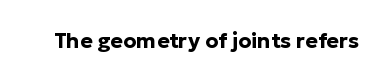
{"italic": "no", "bold": "yes", "underline": "no", "letter_spacing": "normal", "letter_spacing_em": 0.0, "glyph_px": 21}
